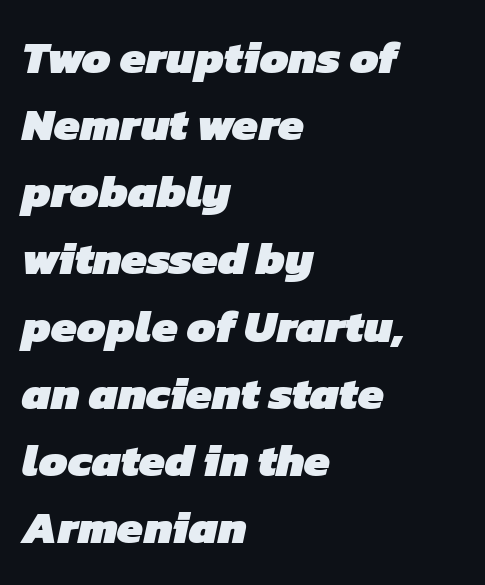
The image shows 46 px heavy sans-serif type; set left-aligned, normal line spacing (1.46x), normal letter spacing, not underlined; low stroke contrast and a medium x-height.
